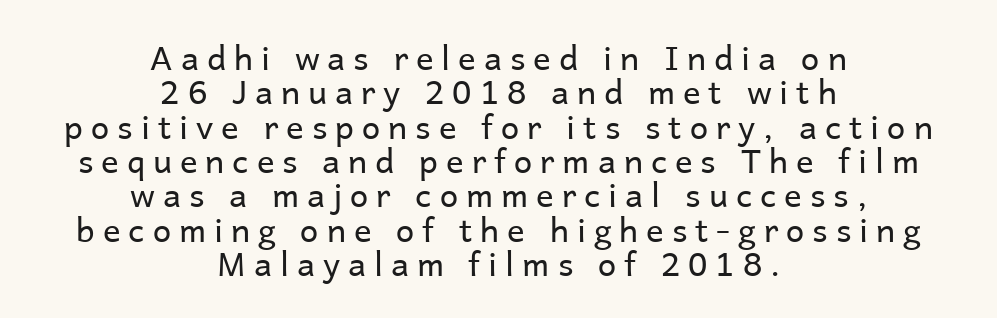
{"serif": "no", "italic": "no", "bold": "no", "weight": "regular", "width": "normal", "stroke_contrast": "low", "x_height": "medium", "monospaced": "no", "underline": "no", "align": "center", "line_spacing": "tight", "line_spacing_ratio": 1.04, "letter_spacing": "wide", "letter_spacing_em": 0.24, "glyph_px": 33}
